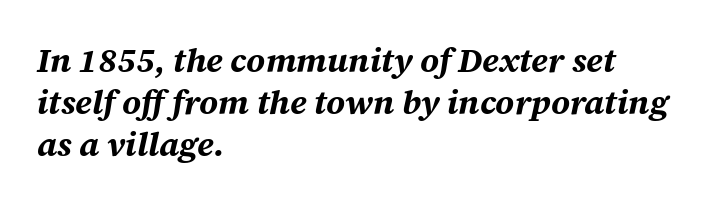
Q: Is the text bold? A: Yes.
Q: Is the text italic (slanted)? A: Yes, it leans right by about 12 degrees.
Q: Is the text underlined? A: No.
Q: How is the paragraph aligned? A: Left-aligned.
Q: Is the spacing between letters normal or unusually wide? A: Normal.
Q: Width (condensed, normal, or wide)? A: Normal.
Q: Stroke contrast? A: Medium.
Q: x-height? A: Medium.
Q: Monospaced? A: No.
